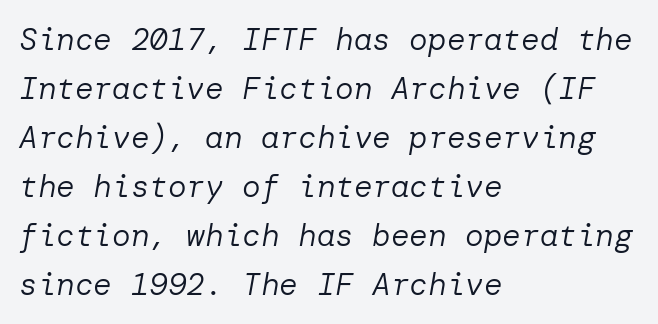
The face looks like a standard text weight, possibly lighter. Tracking here is standard; glyphs follow each other at the usual distance. A normal amount of white space separates one row of letters from the next. Glance below the letters and you will spot only blank space.
